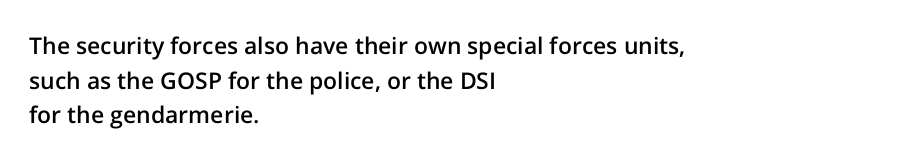
{"italic": "no", "bold": "semi", "underline": "no", "align": "left", "line_spacing": "normal", "line_spacing_ratio": 1.51, "letter_spacing": "normal", "letter_spacing_em": 0.0, "glyph_px": 23}
